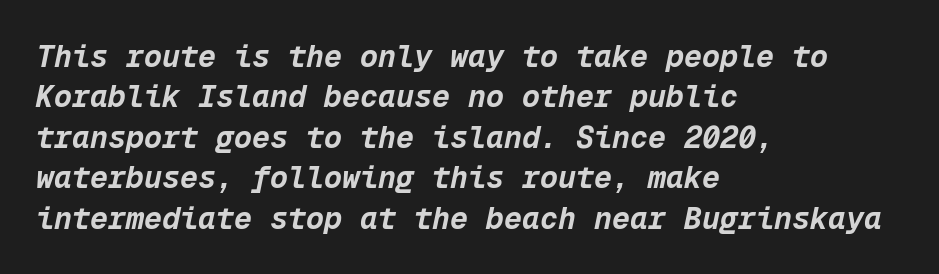
The image shows 30 px bold type, italic (leaning right), monospaced; set left-aligned, normal line spacing (1.35x), normal letter spacing, not underlined; low stroke contrast and a medium x-height.
